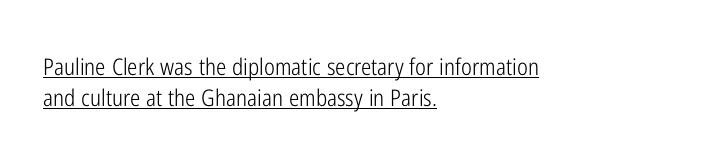
The specimen reads as upright at a glance. Each word holds together tightly as a unit, with standard inter-letter gaps. Heaviness? Minimal to ordinary, like unemphasized prose. Beneath each row of characters lies a ruled line. Quick note: interline space is typical. In CSS terms this would be text-align: left.
